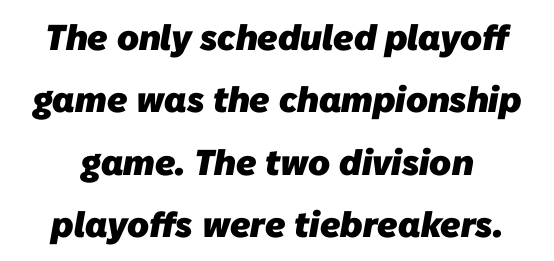
Q: Is the text bold? A: Yes.
Q: Is the typeface a serif or a sans-serif typeface? A: Sans-serif.
Q: Is the text underlined? A: No.
Q: Is the spacing between letters normal or unusually wide? A: Normal.
Q: Width (condensed, normal, or wide)? A: Normal.
Q: Stroke contrast? A: Low.
Q: x-height? A: Medium.
Q: Monospaced? A: No.
